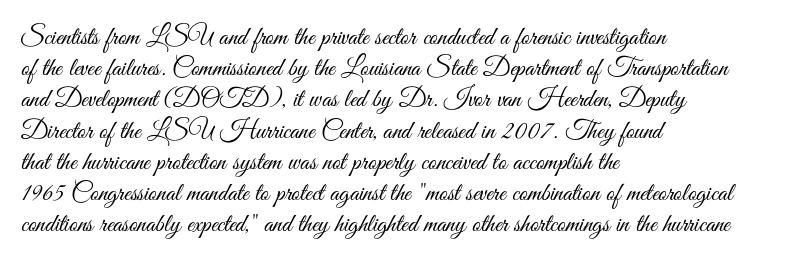
The image shows 26 px text type; set left-aligned, line spacing 1.2x, normal letter spacing, not underlined.
